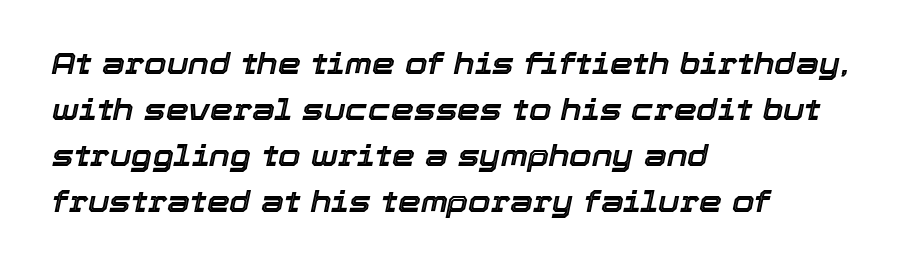
Q: Is the text italic (slanted)? A: Yes, it leans right by about 12 degrees.
Q: Is the text underlined? A: No.
Q: How is the paragraph aligned? A: Left-aligned.
Q: Is the spacing between letters normal or unusually wide? A: Normal.
Q: Is the spacing between lines tight, normal or loose? A: Normal.
Q: Width (condensed, normal, or wide)? A: Normal.
Q: x-height? A: Medium.
Q: Monospaced? A: No.
